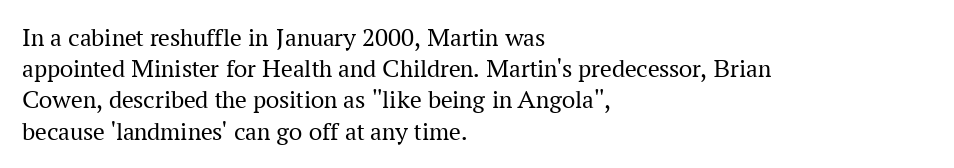
Q: Is the text bold? A: No.
Q: Is the text italic (slanted)? A: No, it is upright.
Q: Is the text underlined? A: No.
Q: How is the paragraph aligned? A: Left-aligned.
Q: Is the spacing between letters normal or unusually wide? A: Normal.
